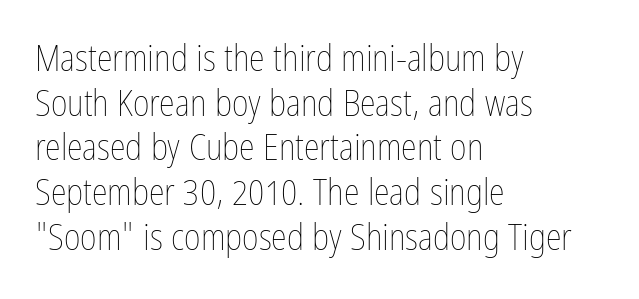
Q: Is the text bold? A: No.
Q: Is the text italic (slanted)? A: No, it is upright.
Q: Is the text underlined? A: No.
Q: How is the paragraph aligned? A: Left-aligned.
Q: Is the spacing between letters normal or unusually wide? A: Normal.
Q: Width (condensed, normal, or wide)? A: Condensed.
Q: Stroke contrast? A: Low.
Q: x-height? A: Medium.
Q: Monospaced? A: No.
